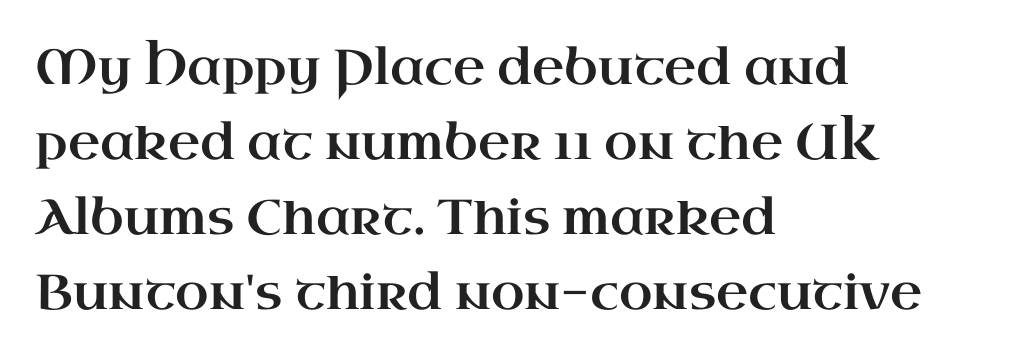
This sample is left-justified, so line endings fall wherever the words run out. Style check: upright. Yep, those are serifs on the letters. Line spacing here is normal.
